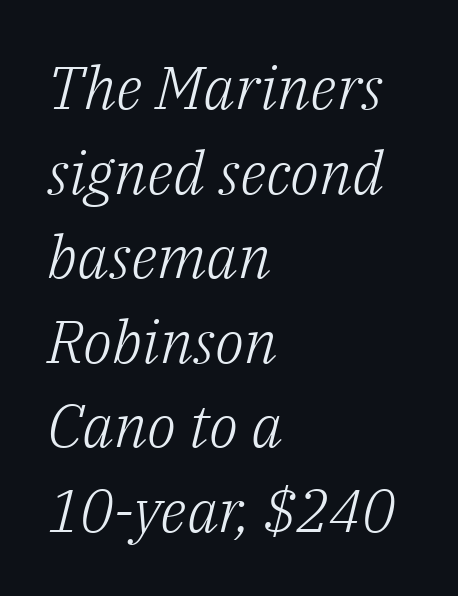
Q: Is the text bold? A: No.
Q: Is the text italic (slanted)? A: Yes, it leans right by about 14 degrees.
Q: Is the typeface a serif or a sans-serif typeface? A: Serif.
Q: Is the text underlined? A: No.
Q: How is the paragraph aligned? A: Left-aligned.
Q: Is the spacing between letters normal or unusually wide? A: Normal.
Q: Is the spacing between lines tight, normal or loose? A: Normal.
Q: Width (condensed, normal, or wide)? A: Normal.
Q: Stroke contrast? A: Low.
Q: x-height? A: Medium.
Q: Monospaced? A: No.
